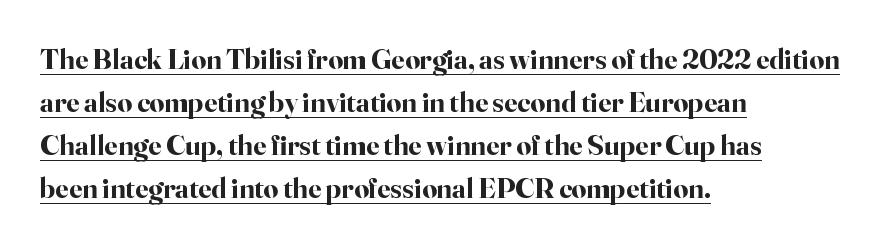
The lines in this sample share a left origin and differ only in where they stop. Each line of the rendering has a horizontal stroke beneath the glyphs. The type family on display is of the serif kind. This is heavy type, rendered in bold.
